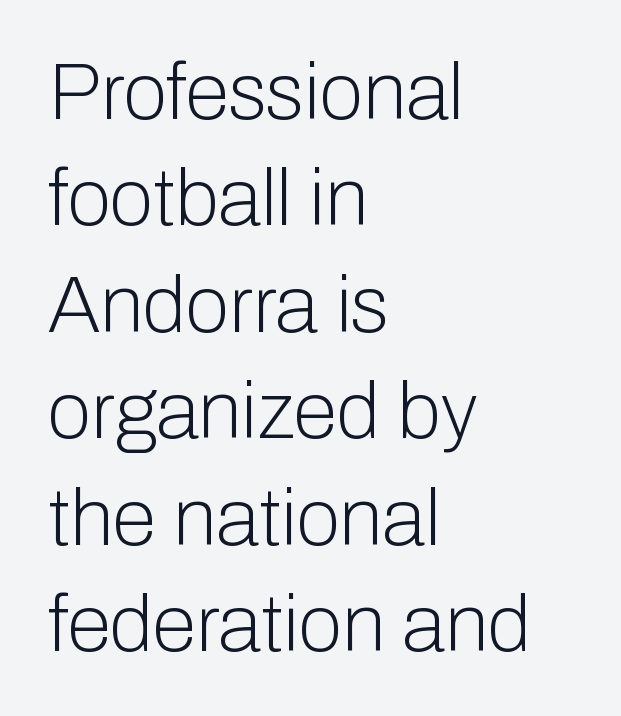
{"serif": "no", "italic": "no", "bold": "no", "weight": "light", "width": "normal", "stroke_contrast": "low", "x_height": "medium", "monospaced": "no", "underline": "no", "align": "left", "line_spacing": "normal", "line_spacing_ratio": 1.33, "letter_spacing": "normal", "letter_spacing_em": 0.0, "glyph_px": 80}
